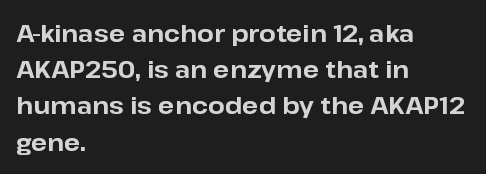
Q: Is the text bold? A: Yes.
Q: Is the text italic (slanted)? A: No, it is upright.
Q: Is the text underlined? A: No.
Q: How is the paragraph aligned? A: Left-aligned.
Q: Is the spacing between letters normal or unusually wide? A: Normal.
Q: Is the spacing between lines tight, normal or loose? A: Normal.
